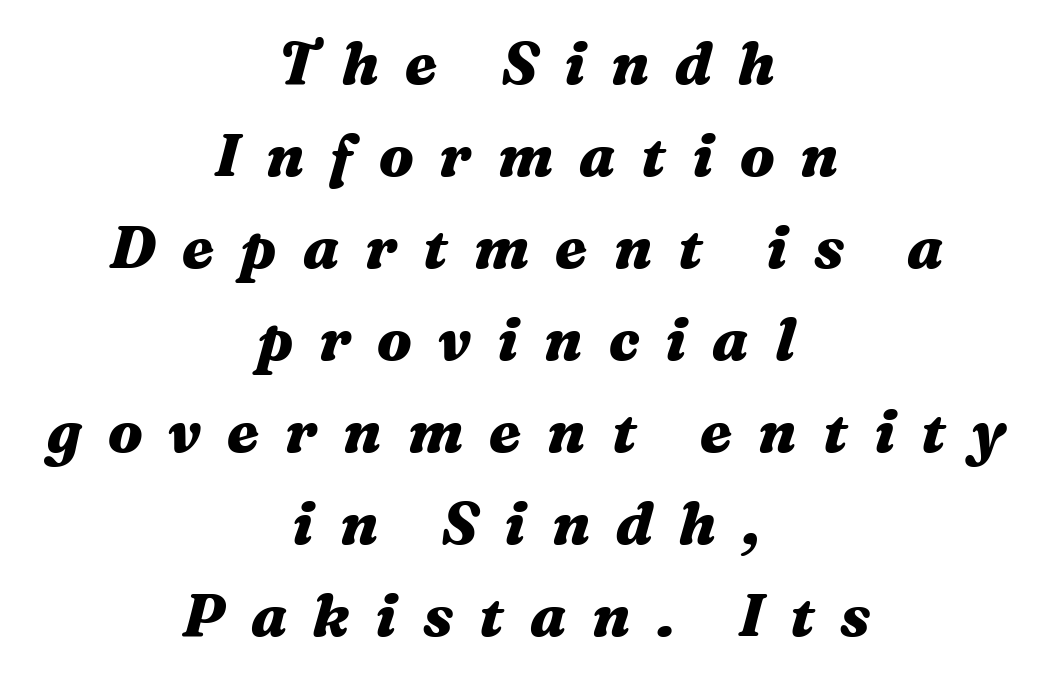
Has an underline been added? It has not. These lines are rendered in a variable-pitch font. Words appear elongated and porous because spacing is wide. Summary of vertical rhythm: regular, with standard interline spacing. The letters are slanted; this is an italic face.
